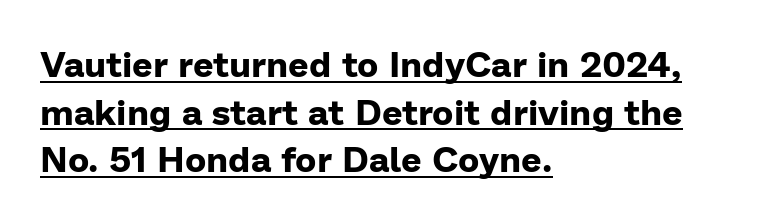
Quick note: not italic, upright. This sample has the flowing, uneven cadence of proportional lettering. This is sans-serif lettering, the kind often seen on screens and signage. A full-strength bold gives these letters their thick strokes.
